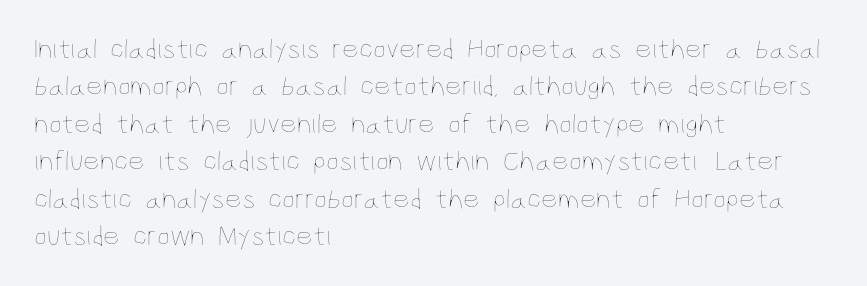
Q: Is the text bold? A: No.
Q: Is the text italic (slanted)? A: No, it is upright.
Q: Is the text underlined? A: No.
Q: How is the paragraph aligned? A: Left-aligned.
Q: Is the spacing between letters normal or unusually wide? A: Normal.
Q: Is the spacing between lines tight, normal or loose? A: Normal.
Q: Width (condensed, normal, or wide)? A: Condensed.
Q: Stroke contrast? A: Low.
Q: x-height? A: Large.
Q: Monospaced? A: No.
